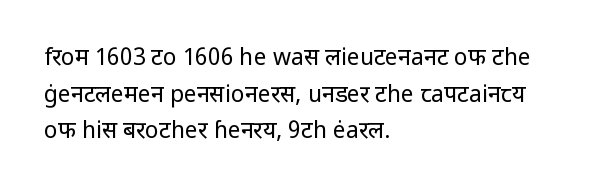
Q: Is the text bold? A: No.
Q: Is the text italic (slanted)? A: No, it is upright.
Q: Is the text underlined? A: No.
Q: How is the paragraph aligned? A: Left-aligned.
Q: Is the spacing between letters normal or unusually wide? A: Normal.
Q: Is the spacing between lines tight, normal or loose? A: Normal.
